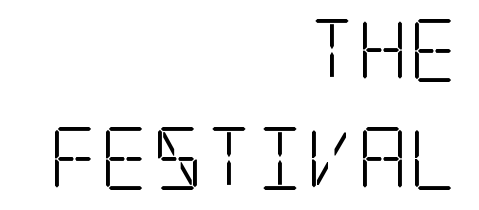
Q: Is the text bold? A: No.
Q: Is the text italic (slanted)? A: No, it is upright.
Q: Is the typeface a serif or a sans-serif typeface? A: Serif.
Q: Is the text underlined? A: No.
Q: How is the paragraph aligned? A: Right-aligned.
Q: Is the spacing between letters normal or unusually wide? A: Normal.
Q: Width (condensed, normal, or wide)? A: Condensed.
Q: Stroke contrast? A: Low.
Q: x-height? A: Large.
